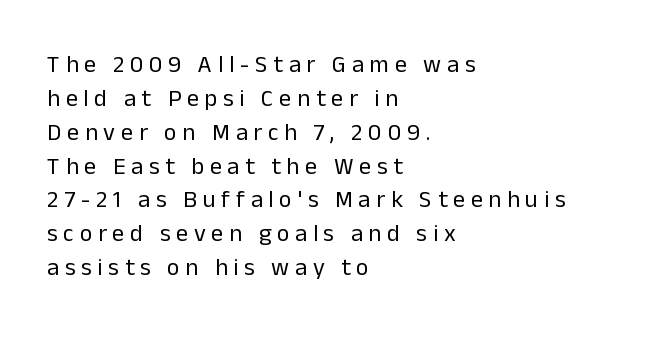
Q: Is the text bold? A: No.
Q: Is the text italic (slanted)? A: No, it is upright.
Q: Is the text underlined? A: No.
Q: How is the paragraph aligned? A: Left-aligned.
Q: Is the spacing between letters normal or unusually wide? A: Unusually wide.
Q: Is the spacing between lines tight, normal or loose? A: Normal.
